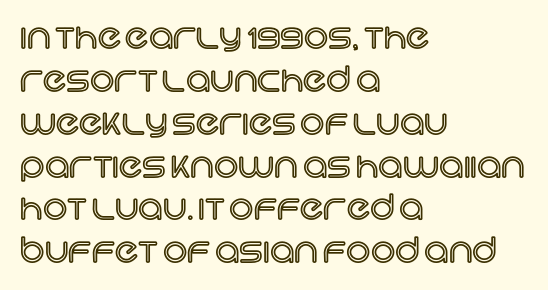
The image shows 34 px text type, upright; set left-aligned, normal line spacing (1.26x), normal letter spacing, not underlined; a large x-height.
